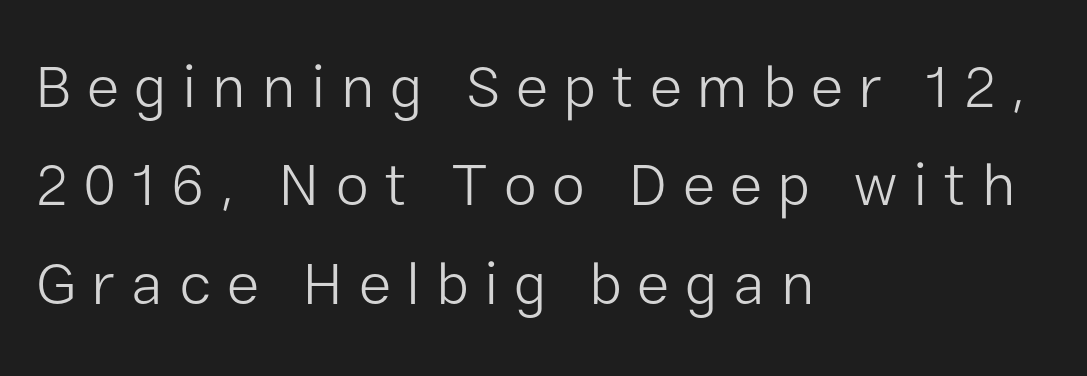
A typesetter would call this heavily tracked-out type. The zone under the glyphs is completely vacant. Heft: none added — not bold. In terms of letterform style, serifs are entirely absent.
